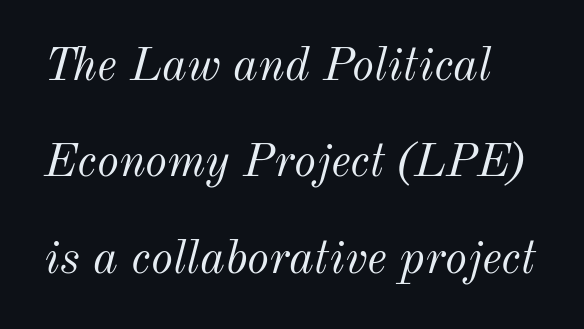
This is not heavy type; no bold has been used. Letters rest on an invisible, unmarked baseline. Quick note: italic. You could call the tracking neutral — neither tight nor loose. Widely set lines give the paragraph a tall, airy silhouette. Note the varied advance widths — an 'i' is clearly narrower than an 'm'.
